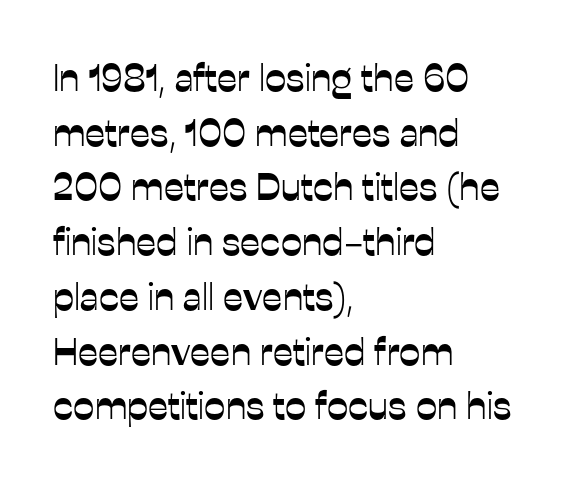
Q: Is the text italic (slanted)? A: No, it is upright.
Q: Is the typeface a serif or a sans-serif typeface? A: Sans-serif.
Q: Is the text underlined? A: No.
Q: How is the paragraph aligned? A: Left-aligned.
Q: Is the spacing between letters normal or unusually wide? A: Normal.
Q: Is the spacing between lines tight, normal or loose? A: Normal.
Q: Width (condensed, normal, or wide)? A: Normal.
Q: Stroke contrast? A: Low.
Q: x-height? A: Medium.
Q: Monospaced? A: No.
